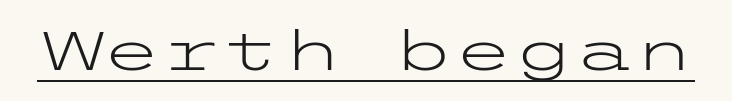
The rendering shows plain stroke endings on the letterforms — a sans-serif design. Stems and bowls with no extra thickness — not bold. Notice how a bar underscores the lettering throughout. This sample uses an upright cut, with every glyph sitting square on the baseline.
